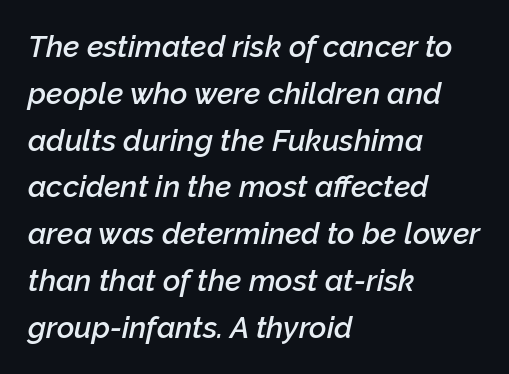
The words here are not underlined. This block has exactly the height ordinary leading produces. Line starts are locked; line ends wander. Between one letter and the next there's only the usual sliver of space.
